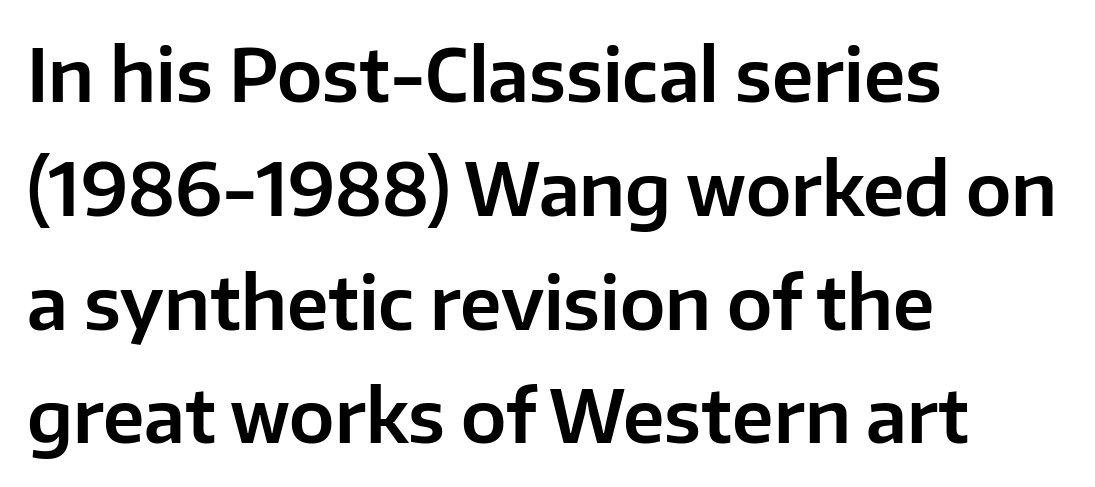
The image shows 72 px sans-serif type, upright; set left-aligned, normal line spacing (1.58x), normal letter spacing, not underlined; low stroke contrast and a medium x-height.
